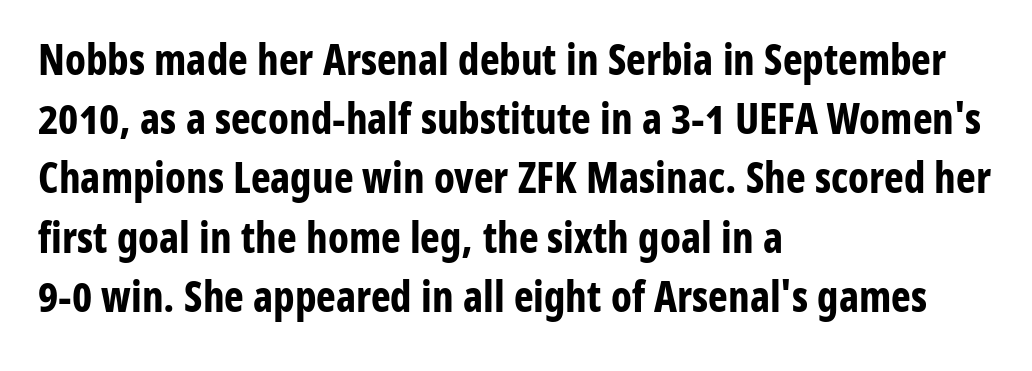
The image shows 42 px bold, condensed sans-serif type, upright; set left-aligned, normal line spacing (1.41x), normal letter spacing, not underlined; low stroke contrast and a medium x-height.
